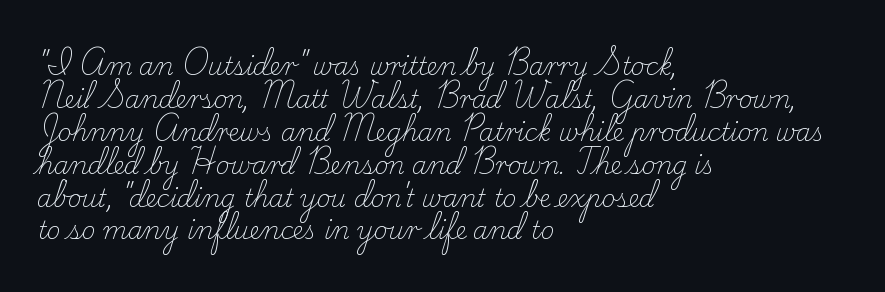
The image shows 24 px text type; set left-aligned, normal line spacing (1.37x), normal letter spacing, not underlined.
